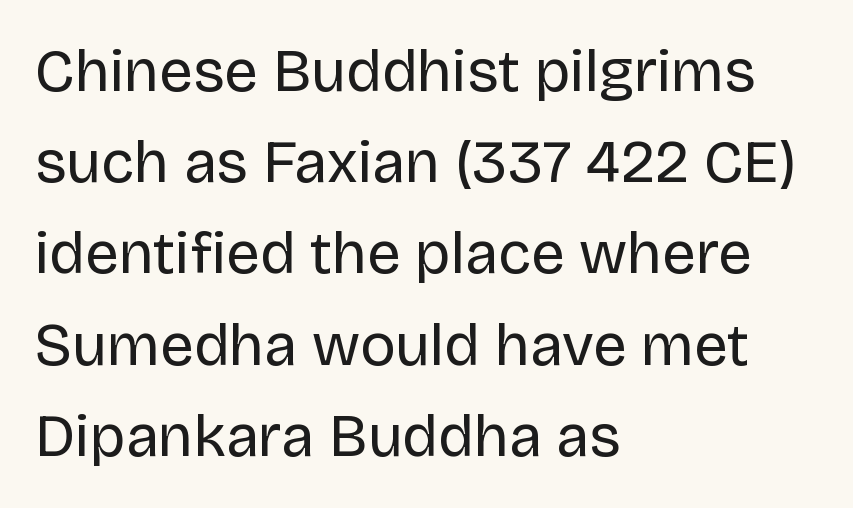
{"serif": "no", "italic": "no", "bold": "no", "weight": "regular", "width": "normal", "stroke_contrast": "low", "x_height": "large", "monospaced": "no", "underline": "no", "align": "left", "line_spacing": "normal", "line_spacing_ratio": 1.52, "letter_spacing": "normal", "letter_spacing_em": 0.0, "glyph_px": 60}
